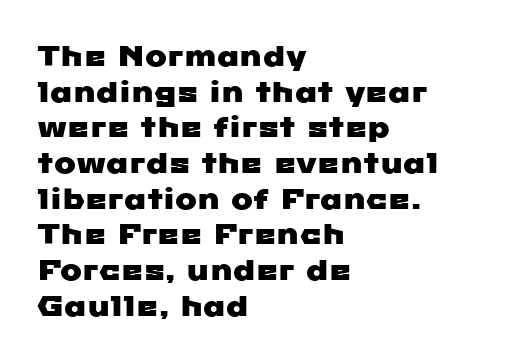
Q: Is the typeface a serif or a sans-serif typeface? A: Sans-serif.
Q: Is the text underlined? A: No.
Q: How is the paragraph aligned? A: Left-aligned.
Q: Is the spacing between letters normal or unusually wide? A: Normal.
Q: Width (condensed, normal, or wide)? A: Wide.
Q: Stroke contrast? A: Low.
Q: x-height? A: Medium.
Q: Monospaced? A: No.
